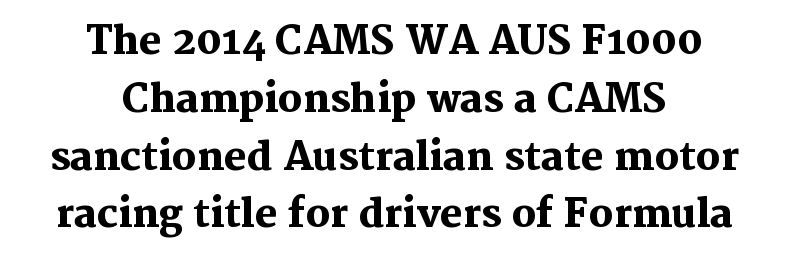
The image shows 38 px heavy serif type, upright; set centered, normal line spacing (1.52x), normal letter spacing, not underlined; medium stroke contrast and a medium x-height.
